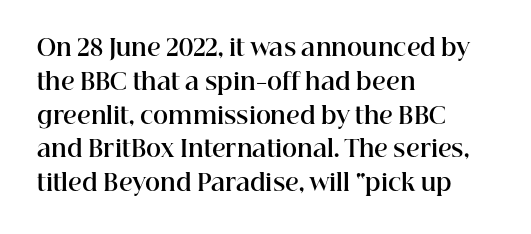
Q: Is the text bold? A: Yes.
Q: Is the text italic (slanted)? A: No, it is upright.
Q: Is the text underlined? A: No.
Q: How is the paragraph aligned? A: Left-aligned.
Q: Is the spacing between letters normal or unusually wide? A: Normal.
Q: Is the spacing between lines tight, normal or loose? A: Normal.
